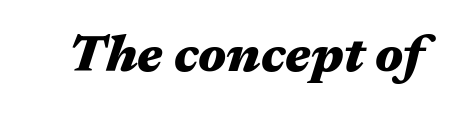
{"italic": "yes", "lean": "right", "slant_degrees": 17, "bold": "yes", "weight": "heavy", "width": "wide", "stroke_contrast": "medium", "x_height": "medium", "monospaced": "no", "underline": "no", "letter_spacing": "normal", "letter_spacing_em": 0.0, "glyph_px": 52}
